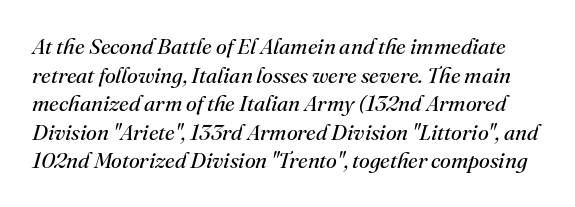
{"italic": "yes", "lean": "right", "slant_degrees": 16, "bold": "no", "underline": "no", "line_spacing": "normal", "line_spacing_ratio": 1.3, "letter_spacing": "normal", "letter_spacing_em": 0.0, "glyph_px": 22}
